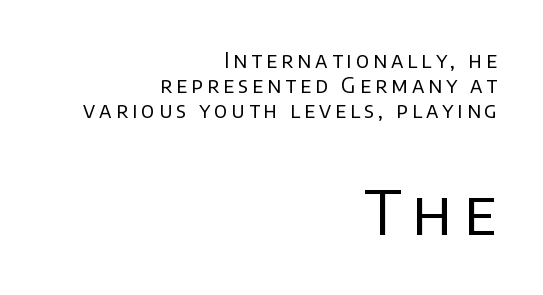
{"serif": "no", "italic": "no", "bold": "no", "weight": "regular", "width": "normal", "stroke_contrast": "low", "x_height": "large", "monospaced": "no", "underline": "no", "align": "right", "line_spacing_ratio": 1.19, "larger_block": "second", "size_ratio": 2.95, "glyph_px": 62}
